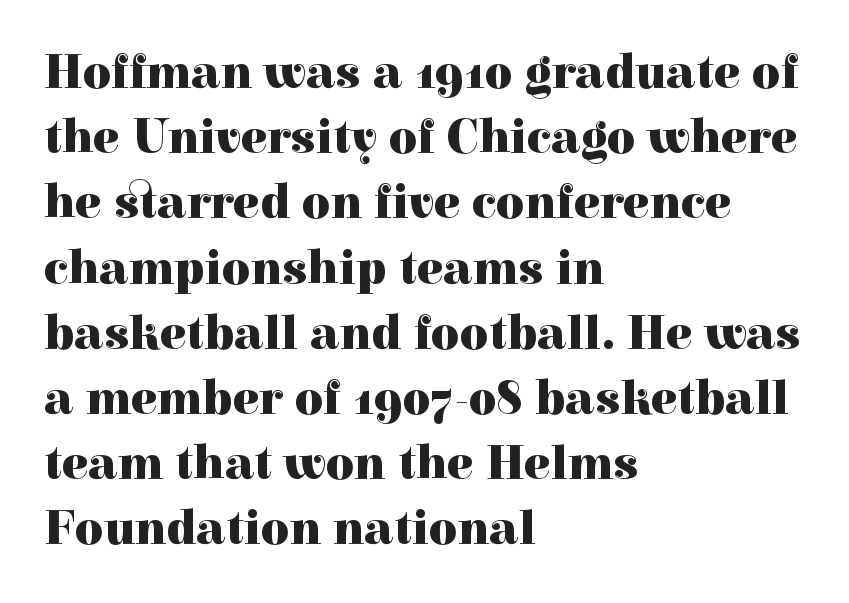
This sample has the flowing, uneven cadence of proportional lettering. Every row of glyphs begins at an identical x-position on the left. One glance says typical: line gaps are just what's usual. The axis of the letterforms is exactly vertical.
